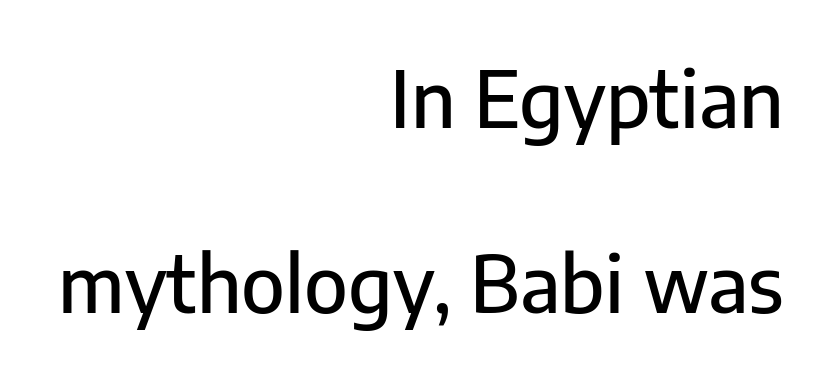
{"serif": "no", "italic": "no", "width": "normal", "stroke_contrast": "low", "x_height": "medium", "monospaced": "no", "underline": "no", "align": "right", "line_spacing": "loose", "line_spacing_ratio": 2.4, "letter_spacing": "normal", "letter_spacing_em": 0.0, "glyph_px": 77}
